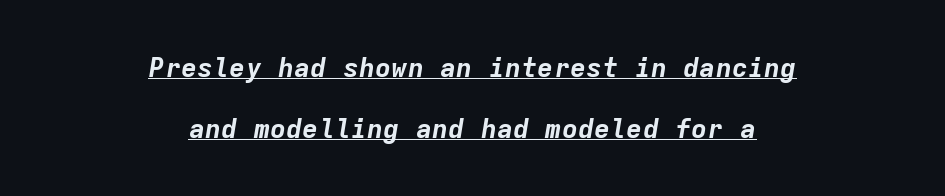
Look at the tracking — it's just the regular setting, nothing added. The strokes are fattened all the way to bold. Horizontally, the lines are justified to the midpoint only. How would I describe the line gaps? Wide and relaxed. The rendering uses the underline text-decoration. The face used here has a pronounced slope to its letters.
